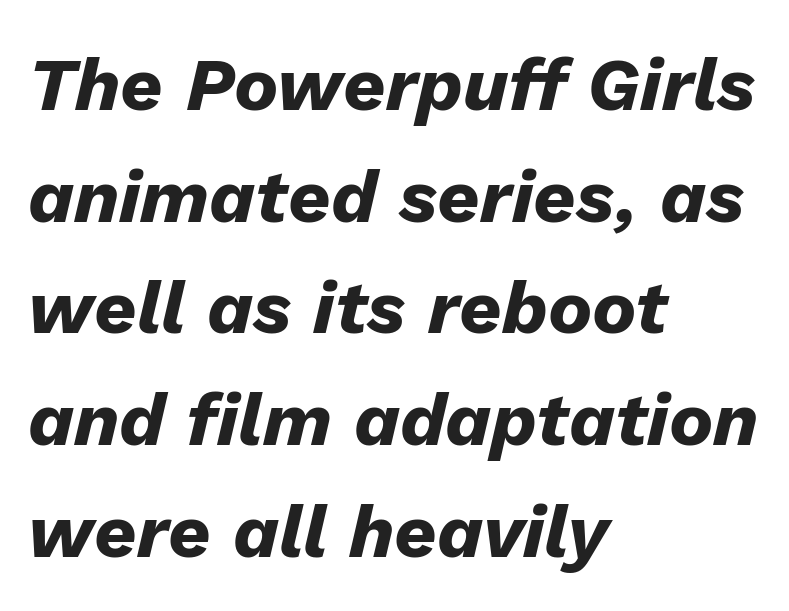
The image shows 74 px heavy type, italic (leaning right); set left-aligned, normal line spacing (1.51x), normal letter spacing, not underlined; low stroke contrast and a medium x-height.
